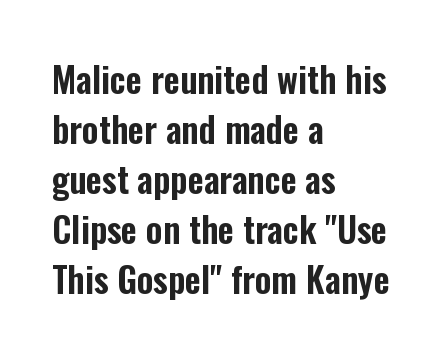
Look at the tracking — it's just the regular setting, nothing added. Each line starts at the same left margin while the right side varies. Plain, unruled lines of type. This sample has the flowing, uneven cadence of proportional lettering. To sum up the face: it is a sans, with no serifs.
